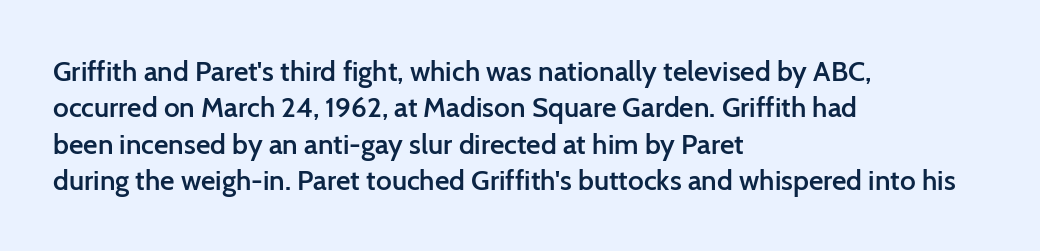
Reading down the block, your eye returns to a fixed left position each line. A normal amount of white space separates one row of letters from the next. Underlining? Definitely not there. Observe the absence of serifs on each vertical stroke in this sample. Bold? Not quite — semibold, heavier than regular but stopping short. Unlike italic type, these characters show no tilt at all.
